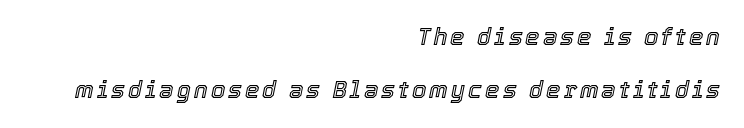
Q: Is the text italic (slanted)? A: Yes, it leans right by about 12 degrees.
Q: Is the text underlined? A: No.
Q: How is the paragraph aligned? A: Right-aligned.
Q: Is the spacing between lines tight, normal or loose? A: Loose.
